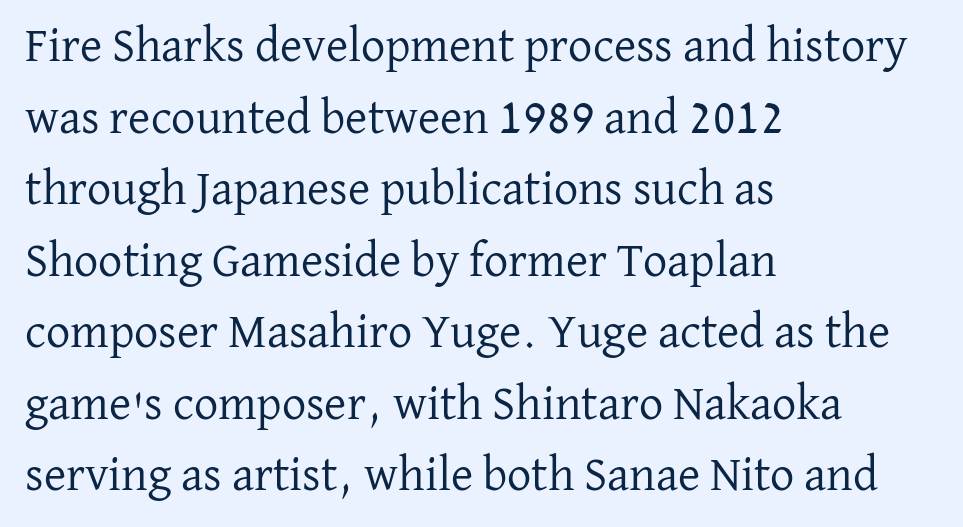
In terms of letterspacing, this is plain default setting. The ragged edge is on the right, which tells us the setting is flush left. Baseline-to-baseline distance is the conventional proportion of letter height. In terms of letterform style, serifs are clearly present. The foot of each line stays bare and open. Vertical strokes here are truly vertical.
